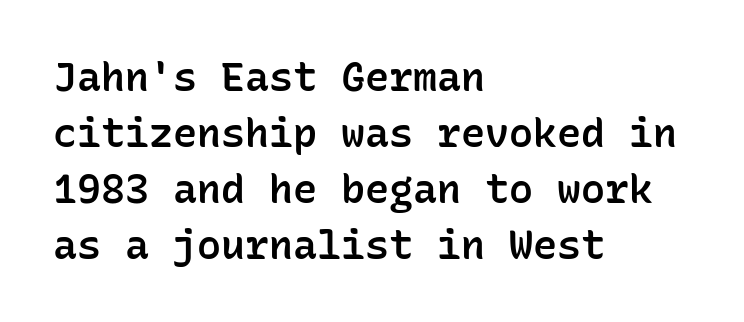
The image shows 40 px semibold sans-serif type, upright, monospaced; set left-aligned, normal line spacing (1.4x), normal letter spacing, not underlined; low stroke contrast and a medium x-height.
